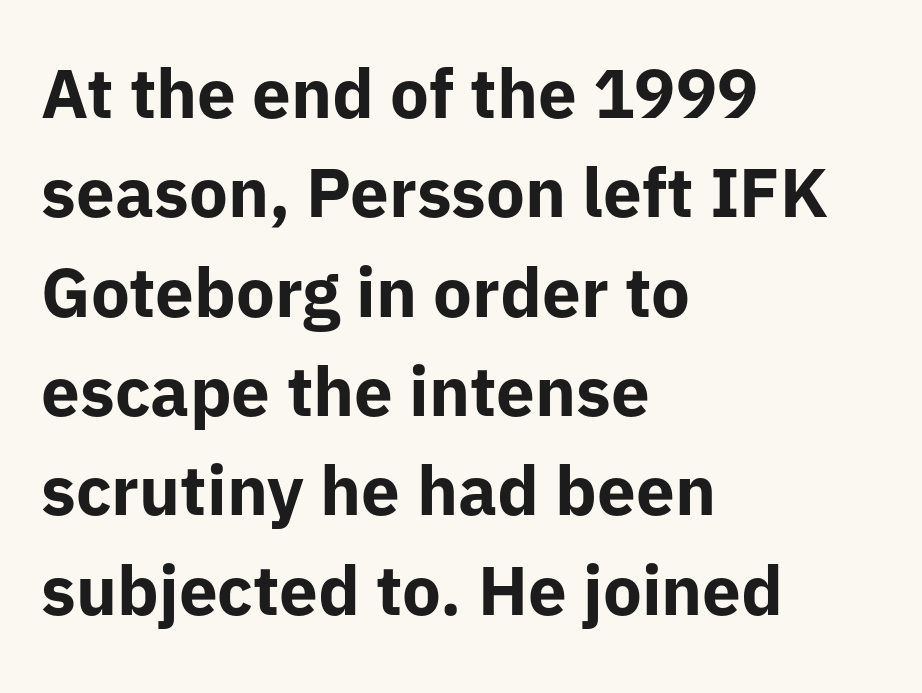
{"serif": "no", "italic": "no", "bold": "yes", "weight": "bold", "width": "normal", "stroke_contrast": "low", "x_height": "medium", "monospaced": "no", "underline": "no", "align": "left", "line_spacing": "normal", "line_spacing_ratio": 1.44, "letter_spacing": "normal", "letter_spacing_em": 0.0, "glyph_px": 69}
